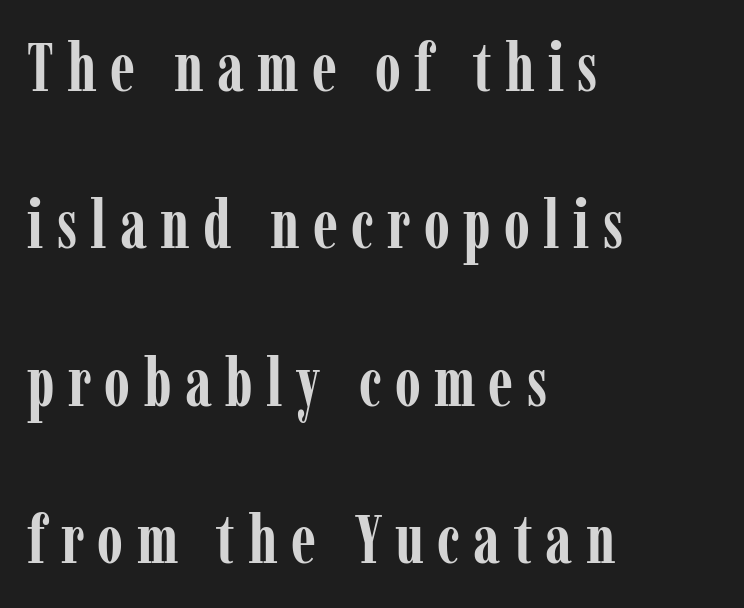
Q: Is the text bold? A: Yes.
Q: Is the text italic (slanted)? A: No, it is upright.
Q: Is the typeface a serif or a sans-serif typeface? A: Serif.
Q: Is the text underlined? A: No.
Q: How is the paragraph aligned? A: Left-aligned.
Q: Is the spacing between letters normal or unusually wide? A: Unusually wide.
Q: Is the spacing between lines tight, normal or loose? A: Loose.
Q: Width (condensed, normal, or wide)? A: Condensed.
Q: Stroke contrast? A: Low.
Q: x-height? A: Medium.
Q: Monospaced? A: No.
